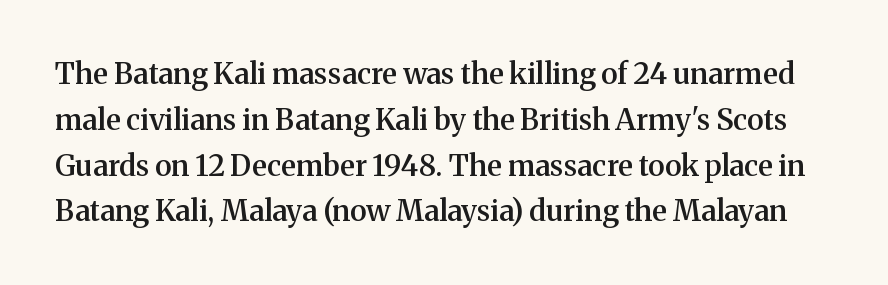
{"serif": "yes", "italic": "no", "bold": "semi", "weight": "semibold", "width": "normal", "stroke_contrast": "medium", "x_height": "medium", "monospaced": "no", "underline": "no", "line_spacing": "normal", "line_spacing_ratio": 1.58, "letter_spacing": "normal", "letter_spacing_em": 0.0, "glyph_px": 29}
